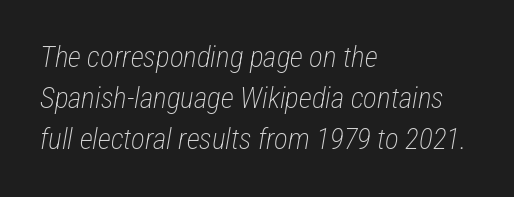
{"italic": "yes", "lean": "right", "slant_degrees": 12, "bold": "no", "weight": "light", "width": "condensed", "stroke_contrast": "low", "x_height": "medium", "monospaced": "no", "underline": "no", "align": "left", "line_spacing": "normal", "line_spacing_ratio": 1.41, "letter_spacing": "normal", "letter_spacing_em": 0.0, "glyph_px": 29}
